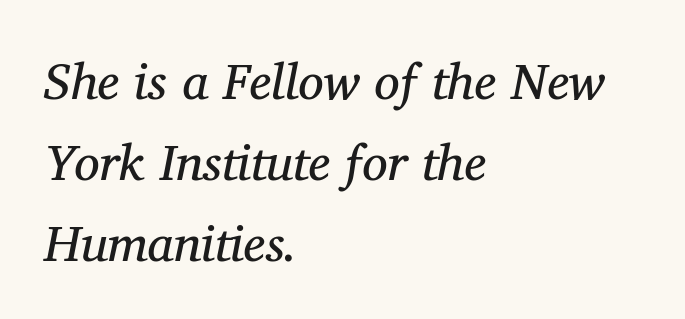
Q: Is the text bold? A: No.
Q: Is the text italic (slanted)? A: Yes, it leans right by about 11 degrees.
Q: Is the typeface a serif or a sans-serif typeface? A: Serif.
Q: Is the text underlined? A: No.
Q: How is the paragraph aligned? A: Left-aligned.
Q: Is the spacing between letters normal or unusually wide? A: Normal.
Q: Is the spacing between lines tight, normal or loose? A: Normal.
Q: Width (condensed, normal, or wide)? A: Normal.
Q: Stroke contrast? A: Medium.
Q: x-height? A: Medium.
Q: Monospaced? A: No.
